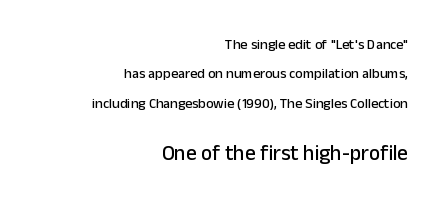
A clean baseline with only descenders dipping below it. Two sizes are in play, and the larger belongs to the second block. The line-height multiplier appears high, well above default. Nothing unusual about the tracking: characters are spaced as the font intends.
